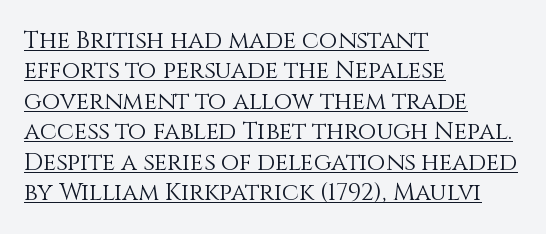
{"italic": "no", "bold": "no", "underline": "yes", "align": "left", "line_spacing": "normal", "line_spacing_ratio": 1.27, "letter_spacing": "normal", "letter_spacing_em": 0.0, "glyph_px": 24}
